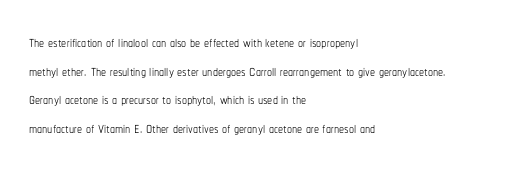
Honestly, the letter spacing is just normal — you wouldn't notice it. Every row of glyphs begins at an identical x-position on the left. The lettering holds an erect, upright posture throughout. A typesetter would call this leading conventional body-copy spacing.
